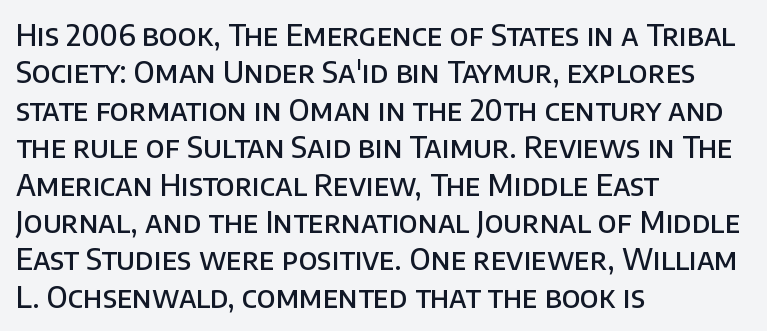
Is the letter spacing exaggerated? No — it looks like the ordinary default. Regarding serifs, this sample does without them. A typesetter would call this proportional, since set widths differ per character. All the whitespace from short lines collects on the right.
